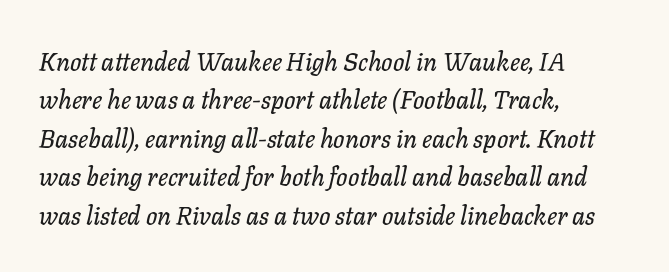
{"italic": "yes", "lean": "right", "slant_degrees": 11, "underline": "no", "align": "left", "line_spacing": "normal", "line_spacing_ratio": 1.54, "letter_spacing": "normal", "letter_spacing_em": 0.0, "glyph_px": 25}
